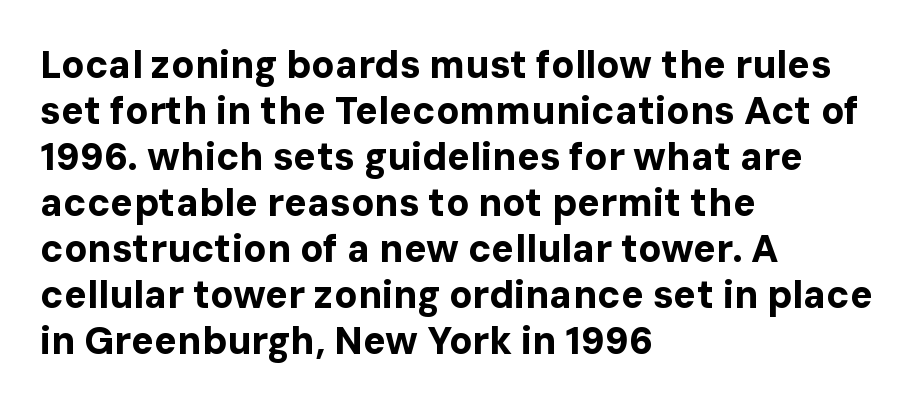
The image shows 38 px bold sans-serif type, upright; set left-aligned, line spacing 1.21x, normal letter spacing, not underlined; low stroke contrast and a medium x-height.
